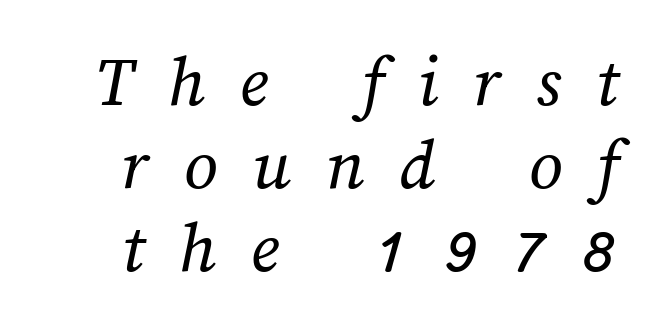
{"bold": "no", "weight": "regular", "width": "normal", "stroke_contrast": "medium", "x_height": "medium", "monospaced": "no", "underline": "no", "line_spacing": "tight", "line_spacing_ratio": 1.12, "letter_spacing": "wide", "letter_spacing_em": 0.47, "glyph_px": 74}
